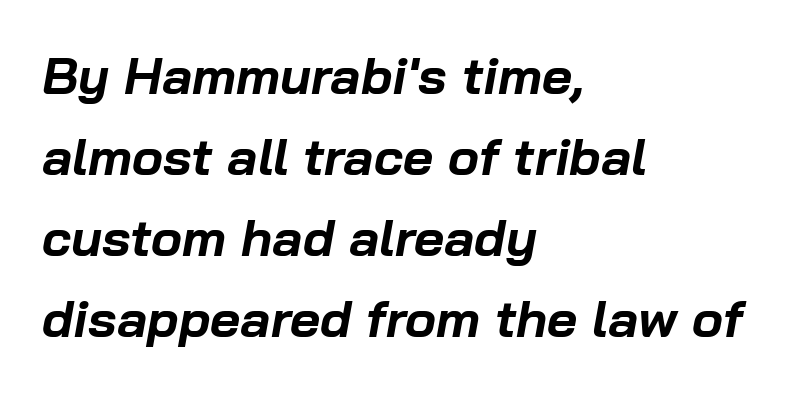
{"italic": "yes", "lean": "right", "slant_degrees": 10, "bold": "yes", "weight": "bold", "width": "normal", "stroke_contrast": "low", "x_height": "medium", "monospaced": "no", "underline": "no", "align": "left", "line_spacing": "normal", "line_spacing_ratio": 1.56, "letter_spacing": "normal", "letter_spacing_em": 0.0, "glyph_px": 52}
